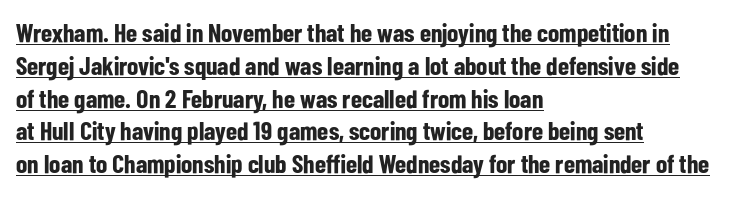
Compared with an ordinary text face, these strokes are far heavier — a full bold. Look at the tracking — it's just the regular setting, nothing added. A typesetter would mark this as roman, not italic. Compared with undecorated copy, this sample adds a rule below the words. Evenly set lines give the paragraph a standard silhouette.
